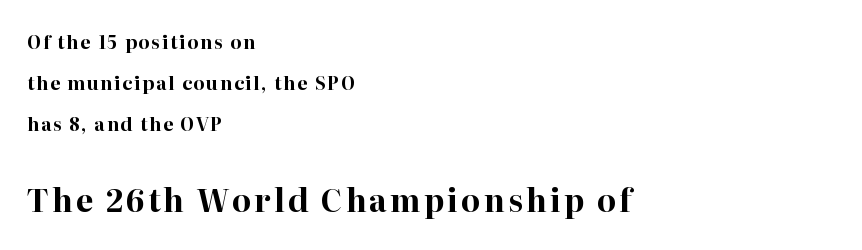
{"serif": "yes", "italic": "no", "bold": "yes", "weight": "bold", "width": "normal", "stroke_contrast": "high", "x_height": "medium", "monospaced": "no", "underline": "no", "align": "left", "line_spacing": "loose", "line_spacing_ratio": 2.29, "larger_block": "second", "size_ratio": 1.72, "glyph_px": 31}
